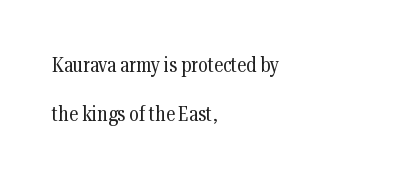
{"italic": "no", "bold": "no", "underline": "no", "align": "left", "line_spacing": "loose", "line_spacing_ratio": 2.31, "letter_spacing": "normal", "letter_spacing_em": 0.0, "glyph_px": 21}
